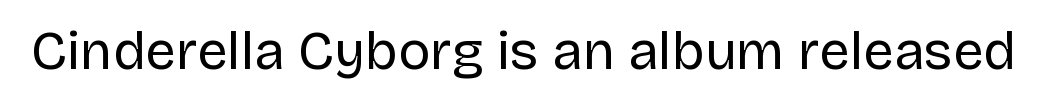
The specimen omits any rule beneath the text block's lines. What stands out about the letter spacing? Nothing — it is the standard amount. Is this a fixed-width face? No — the glyphs have proportional, varying widths. The letters stand straight up with perfectly vertical stems. To sum up the face: it is a sans, with no serifs.
